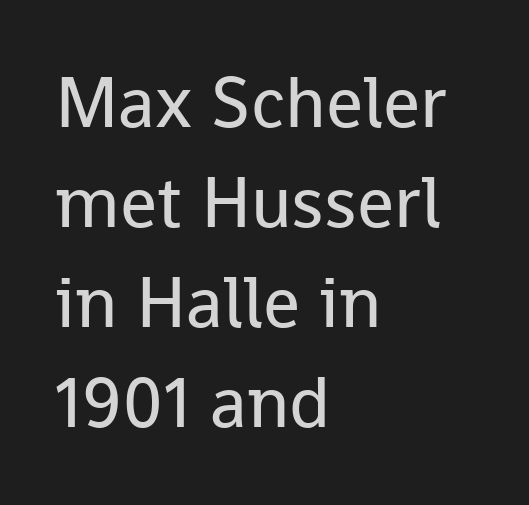
The image shows 73 px regular-weight sans-serif type, upright; set left-aligned, normal line spacing (1.37x), normal letter spacing, not underlined; low stroke contrast and a medium x-height.
